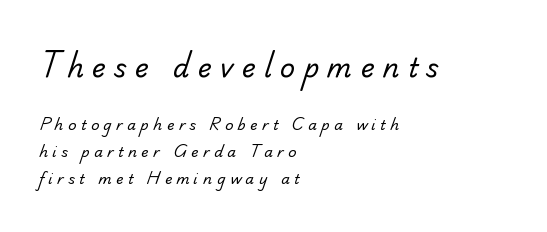
Q: Is the text bold? A: No.
Q: Is the text underlined? A: No.
Q: How is the paragraph aligned? A: Left-aligned.
Q: Is the spacing between letters normal or unusually wide? A: Unusually wide.
Q: Is the spacing between lines tight, normal or loose? A: Loose.
Q: Which block of text is set in a larger size, the first (top) or the second (bottom)? A: The first (top) one.
